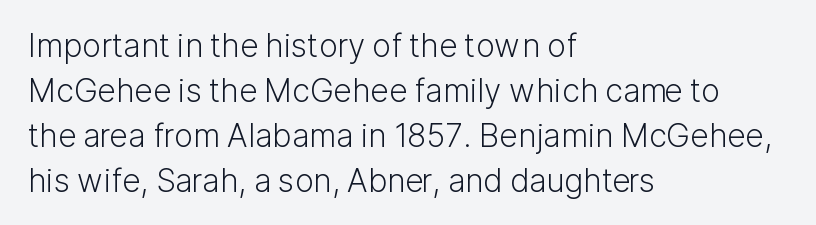
The image shows 32 px light sans-serif type, upright; set left-aligned, normal line spacing (1.41x), normal letter spacing, not underlined; low stroke contrast and a medium x-height.
